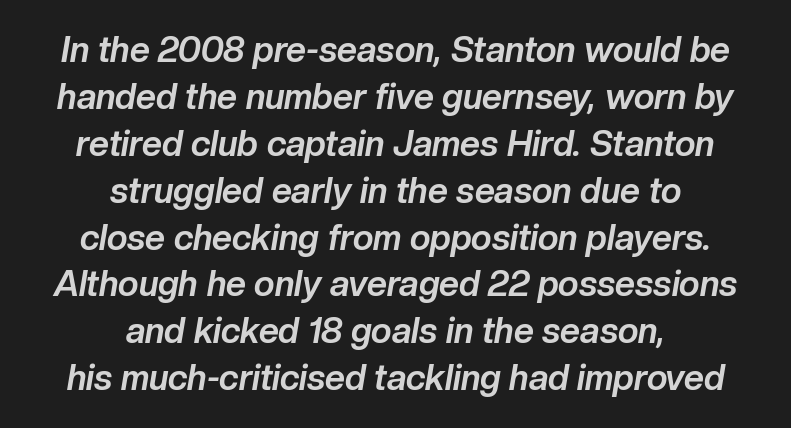
{"italic": "yes", "lean": "right", "slant_degrees": 10, "bold": "yes", "weight": "bold", "width": "normal", "stroke_contrast": "low", "x_height": "medium", "monospaced": "no", "underline": "no", "align": "center", "line_spacing": "normal", "line_spacing_ratio": 1.34, "letter_spacing": "normal", "letter_spacing_em": 0.0, "glyph_px": 35}
